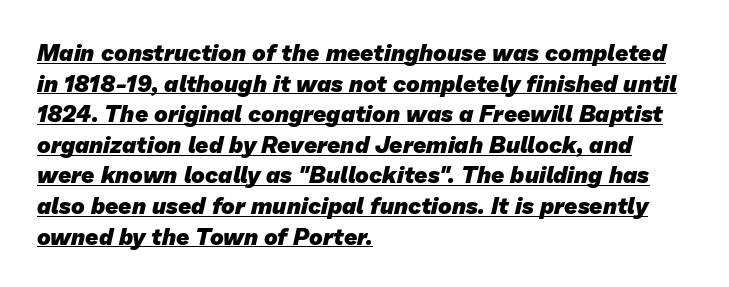
The image shows 23 px bold type; set left-aligned, normal line spacing (1.33x), normal letter spacing, underlined.
